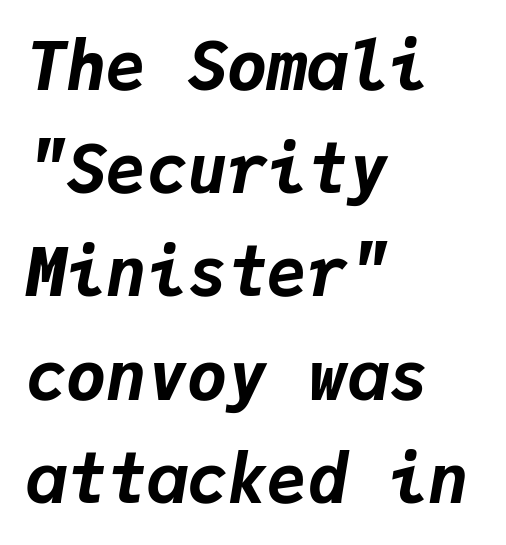
Q: Is the text bold? A: Yes.
Q: Is the text italic (slanted)? A: Yes, it leans right by about 9 degrees.
Q: Is the text underlined? A: No.
Q: How is the paragraph aligned? A: Left-aligned.
Q: Is the spacing between letters normal or unusually wide? A: Normal.
Q: Is the spacing between lines tight, normal or loose? A: Normal.
Q: Width (condensed, normal, or wide)? A: Normal.
Q: Stroke contrast? A: Low.
Q: x-height? A: Medium.
Q: Monospaced? A: Yes.
